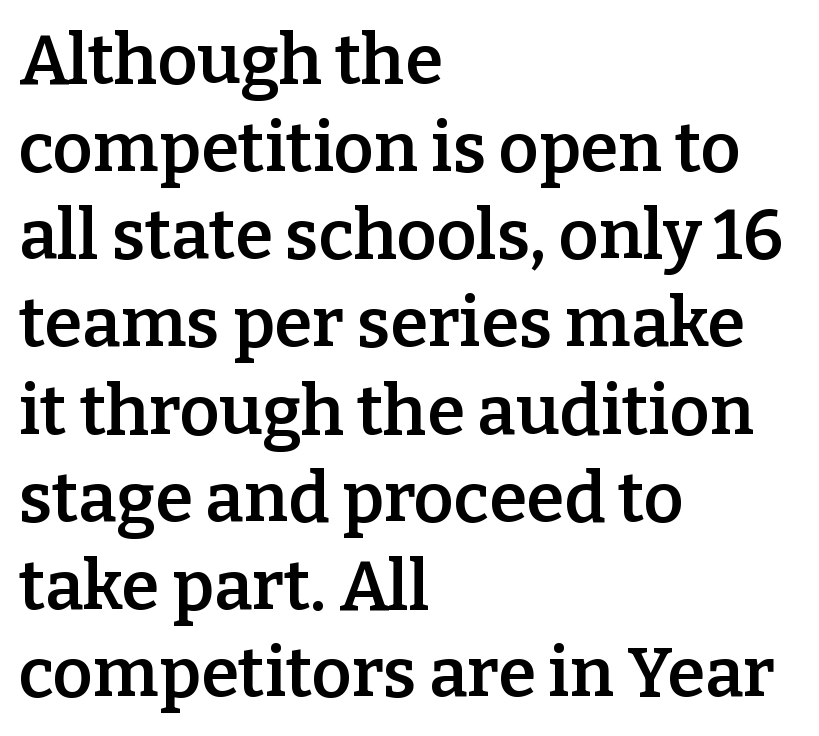
Vertical spacing — default. Descenders are the only things crossing below the line. Is the letter spacing exaggerated? No — it looks like the ordinary default. The typesetting leans somewhat heavy: a semibold.
